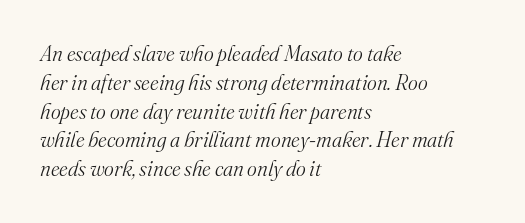
{"italic": "yes", "lean": "right", "slant_degrees": 16, "bold": "no", "underline": "no", "align": "left", "line_spacing": "normal", "line_spacing_ratio": 1.37, "letter_spacing": "normal", "letter_spacing_em": 0.0, "glyph_px": 21}
